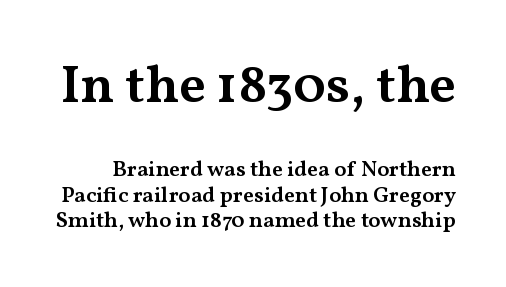
Here the glyphs are tracked normally, forming tight word shapes. Is this a fixed-width face? No — the glyphs have proportional, varying widths. Italic: no, the glyphs are upright roman. Glance below the letters and you will spot only blank space. Between these two stacked blocks, the higher one wins on size.
